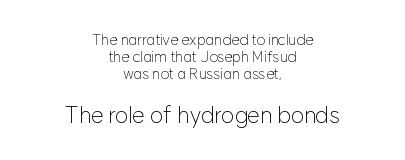
{"italic": "no", "bold": "no", "underline": "no", "align": "center", "line_spacing": "tight", "line_spacing_ratio": 1.15, "letter_spacing": "normal", "letter_spacing_em": 0.0, "larger_block": "second", "size_ratio": 1.53, "glyph_px": 23}
